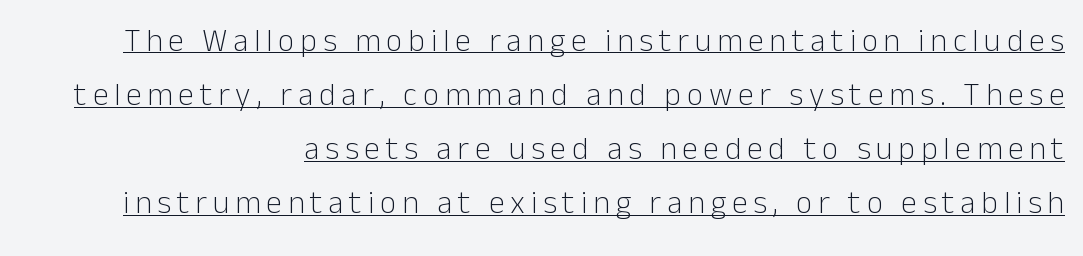
The image shows 32 px light sans-serif type, upright; set right-aligned, normal line spacing (1.69x), underlined; low stroke contrast and a medium x-height.
